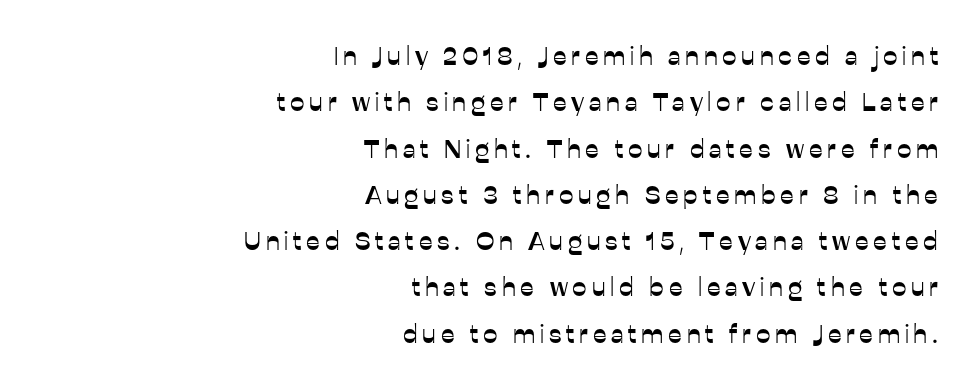
{"italic": "no", "underline": "no", "align": "right", "line_spacing_ratio": 1.78, "glyph_px": 26}
